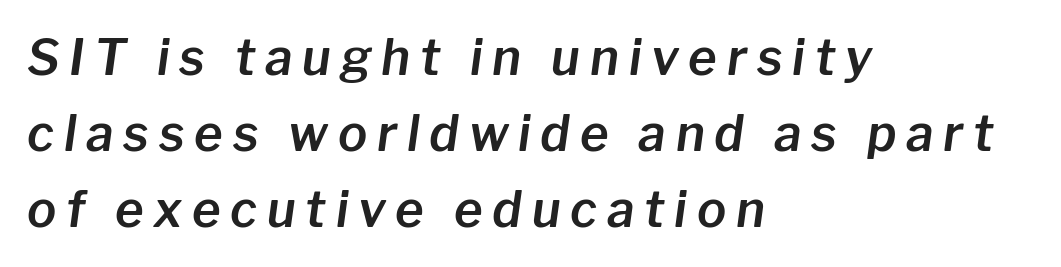
{"italic": "yes", "lean": "right", "slant_degrees": 8, "width": "normal", "stroke_contrast": "low", "x_height": "medium", "monospaced": "no", "underline": "no", "align": "left", "line_spacing": "normal", "line_spacing_ratio": 1.55, "letter_spacing": "wide", "letter_spacing_em": 0.2, "glyph_px": 49}
